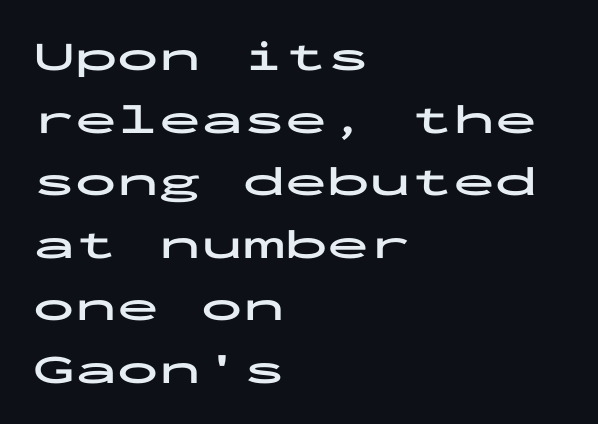
The image shows 42 px bold, wide sans-serif type, upright, monospaced; set left-aligned, normal line spacing (1.49x), normal letter spacing, not underlined; low stroke contrast and a medium x-height.
